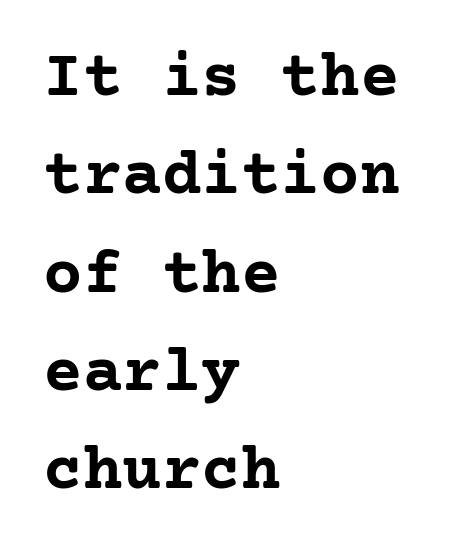
{"serif": "yes", "italic": "no", "bold": "yes", "weight": "semibold", "width": "normal", "stroke_contrast": "low", "x_height": "medium", "underline": "no", "align": "left", "line_spacing": "normal", "line_spacing_ratio": 1.49, "letter_spacing": "normal", "letter_spacing_em": 0.0, "glyph_px": 66}
